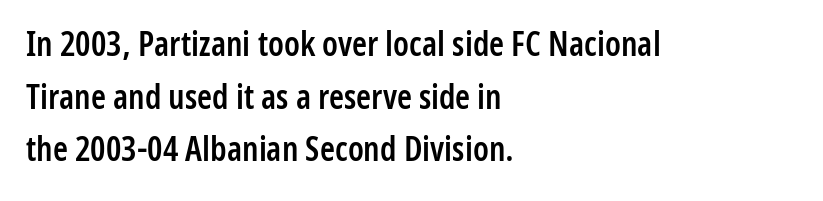
The image shows 34 px semibold, condensed sans-serif type, upright; set left-aligned, normal line spacing (1.55x), normal letter spacing, not underlined; low stroke contrast and a medium x-height.
